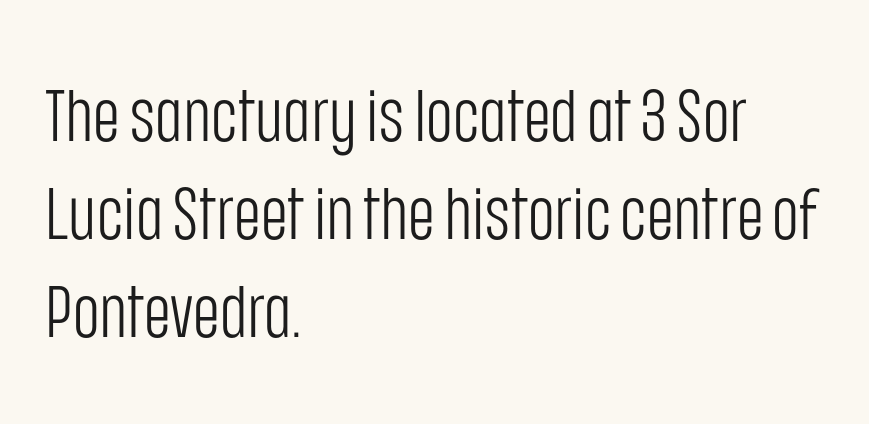
The image shows 73 px light, condensed sans-serif type, upright; set left-aligned, normal line spacing (1.34x), normal letter spacing, not underlined; low stroke contrast and a large x-height.
